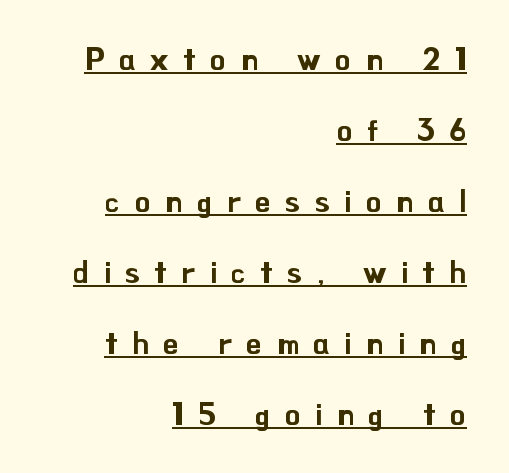
{"serif": "no", "italic": "no", "width": "normal", "stroke_contrast": "low", "x_height": "small", "monospaced": "no", "underline": "yes", "align": "right", "line_spacing": "loose", "line_spacing_ratio": 2.29, "letter_spacing": "wide", "letter_spacing_em": 0.47, "glyph_px": 31}
